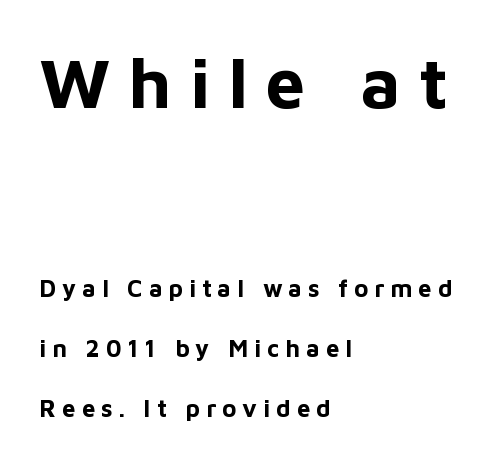
You could fit nearly another row in the gap between these rows. This is heavy type, rendered in bold. Bigger letters appear in the top chunk; the bottom chunk is reduced. Words appear elongated and porous because spacing is wide.
